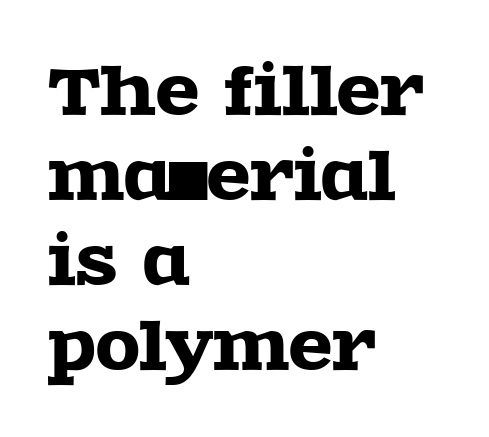
{"serif": "yes", "italic": "no", "width": "wide", "x_height": "large", "monospaced": "no", "underline": "no", "align": "left", "line_spacing": "normal", "line_spacing_ratio": 1.33, "letter_spacing": "normal", "letter_spacing_em": 0.0, "glyph_px": 64}
